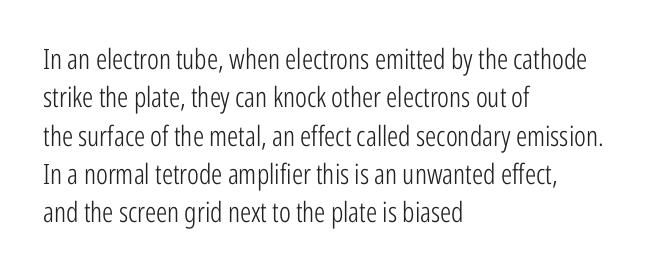
Q: Is the text bold? A: No.
Q: Is the text italic (slanted)? A: No, it is upright.
Q: Is the typeface a serif or a sans-serif typeface? A: Sans-serif.
Q: Is the text underlined? A: No.
Q: How is the paragraph aligned? A: Left-aligned.
Q: Is the spacing between letters normal or unusually wide? A: Normal.
Q: Is the spacing between lines tight, normal or loose? A: Normal.
Q: Width (condensed, normal, or wide)? A: Condensed.
Q: Stroke contrast? A: Low.
Q: x-height? A: Medium.
Q: Monospaced? A: No.
